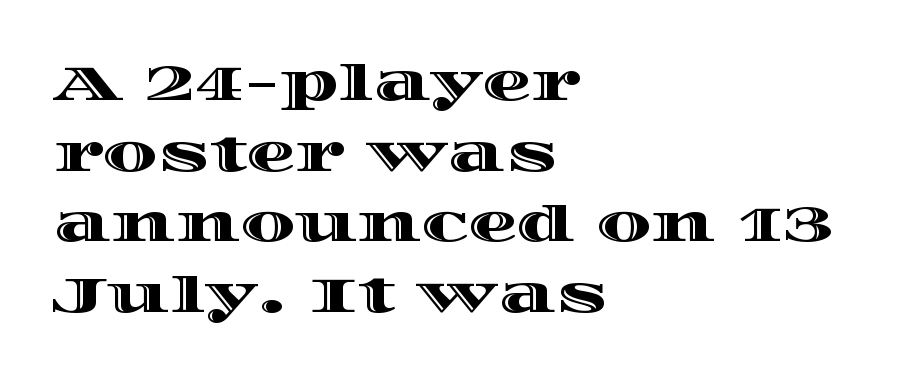
{"italic": "no", "width": "wide", "x_height": "large", "monospaced": "no", "underline": "no", "align": "left", "line_spacing": "normal", "line_spacing_ratio": 1.44, "letter_spacing": "normal", "letter_spacing_em": 0.0, "glyph_px": 49}
